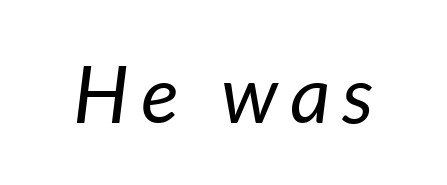
The image shows 79 px regular-weight type, italic (leaning right); set not underlined; low stroke contrast and a medium x-height.
